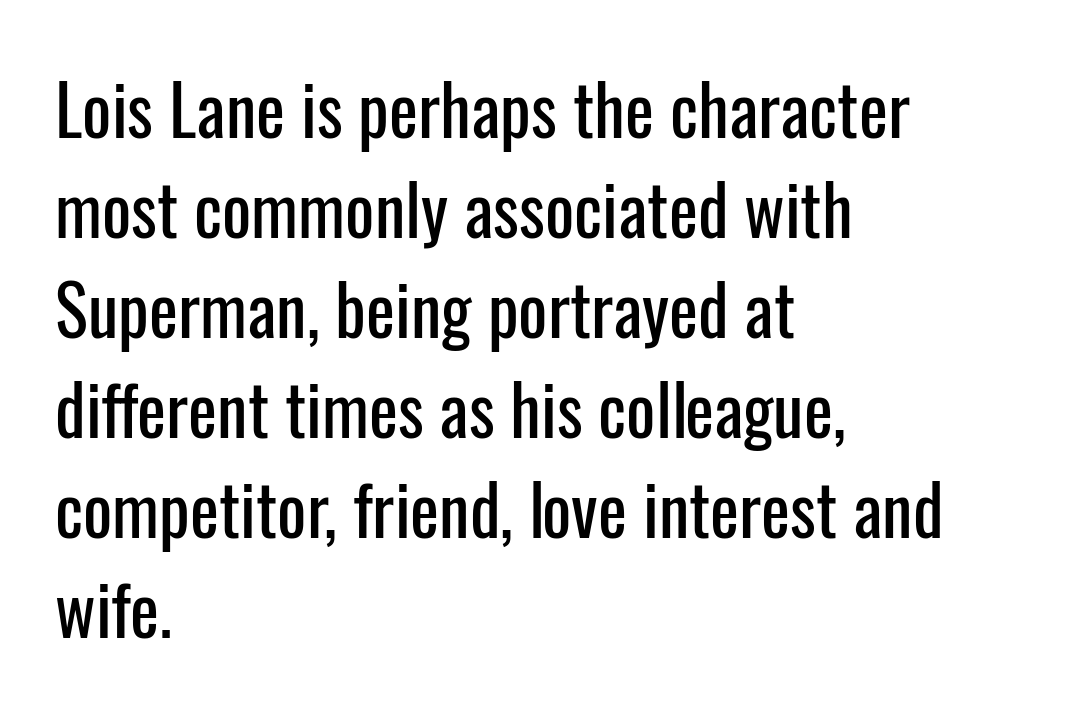
The image shows 69 px condensed sans-serif type, upright; set left-aligned, normal line spacing (1.45x), normal letter spacing, not underlined; low stroke contrast and a medium x-height.
